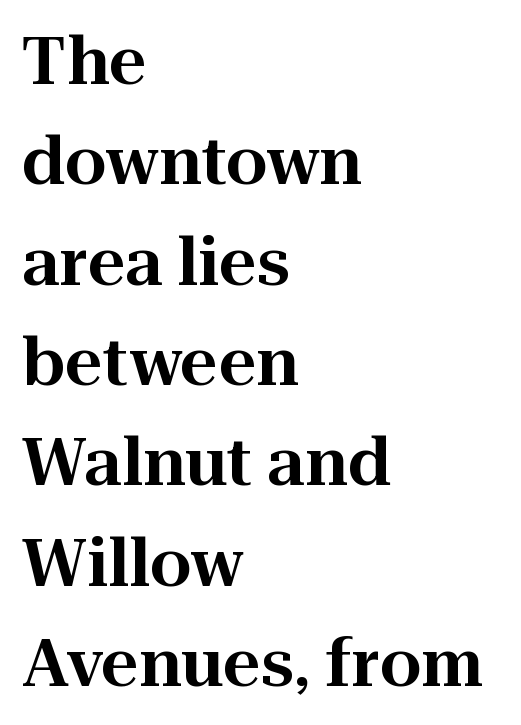
{"serif": "yes", "italic": "no", "width": "normal", "stroke_contrast": "high", "x_height": "medium", "monospaced": "no", "underline": "no", "align": "left", "line_spacing": "normal", "line_spacing_ratio": 1.52, "letter_spacing": "normal", "letter_spacing_em": 0.0, "glyph_px": 66}
